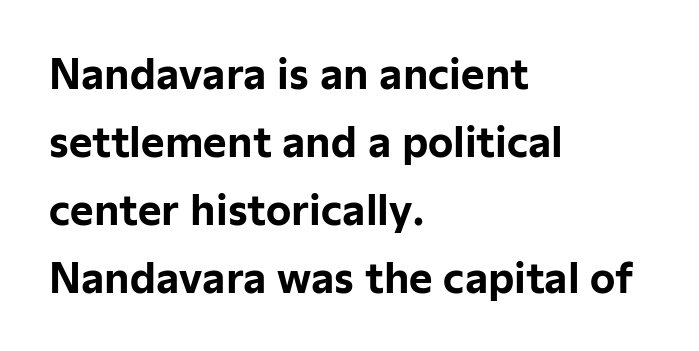
Q: Is the text bold? A: Yes.
Q: Is the text italic (slanted)? A: No, it is upright.
Q: Is the typeface a serif or a sans-serif typeface? A: Sans-serif.
Q: Is the text underlined? A: No.
Q: How is the paragraph aligned? A: Left-aligned.
Q: Is the spacing between letters normal or unusually wide? A: Normal.
Q: Is the spacing between lines tight, normal or loose? A: Normal.
Q: Width (condensed, normal, or wide)? A: Normal.
Q: Stroke contrast? A: Low.
Q: x-height? A: Medium.
Q: Monospaced? A: No.
